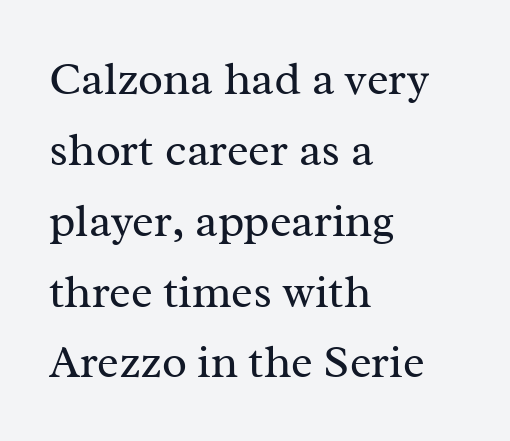
Q: Is the text bold? A: No.
Q: Is the text italic (slanted)? A: No, it is upright.
Q: Is the typeface a serif or a sans-serif typeface? A: Serif.
Q: Is the text underlined? A: No.
Q: How is the paragraph aligned? A: Left-aligned.
Q: Is the spacing between letters normal or unusually wide? A: Normal.
Q: Is the spacing between lines tight, normal or loose? A: Normal.
Q: Width (condensed, normal, or wide)? A: Normal.
Q: Stroke contrast? A: Medium.
Q: x-height? A: Medium.
Q: Monospaced? A: No.
